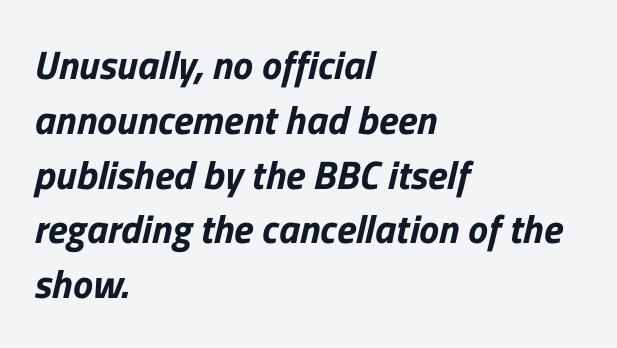
Q: Is the typeface a serif or a sans-serif typeface? A: Sans-serif.
Q: Is the text underlined? A: No.
Q: How is the paragraph aligned? A: Left-aligned.
Q: Is the spacing between letters normal or unusually wide? A: Normal.
Q: Is the spacing between lines tight, normal or loose? A: Normal.
Q: Width (condensed, normal, or wide)? A: Normal.
Q: Stroke contrast? A: Low.
Q: x-height? A: Medium.
Q: Monospaced? A: No.
